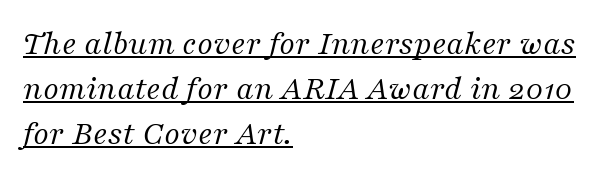
Q: Is the text bold? A: No.
Q: Is the text italic (slanted)? A: Yes, it leans right by about 16 degrees.
Q: Is the typeface a serif or a sans-serif typeface? A: Serif.
Q: Is the text underlined? A: Yes.
Q: How is the paragraph aligned? A: Left-aligned.
Q: Is the spacing between letters normal or unusually wide? A: Normal.
Q: Is the spacing between lines tight, normal or loose? A: Normal.
Q: Width (condensed, normal, or wide)? A: Normal.
Q: Stroke contrast? A: Medium.
Q: x-height? A: Medium.
Q: Monospaced? A: No.
